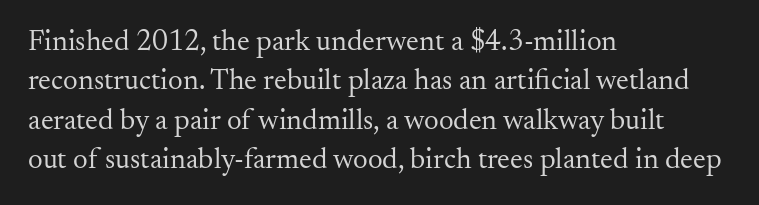
{"serif": "yes", "italic": "no", "bold": "no", "weight": "regular", "width": "normal", "stroke_contrast": "medium", "x_height": "small", "monospaced": "no", "underline": "no", "align": "left", "line_spacing": "normal", "line_spacing_ratio": 1.36, "letter_spacing": "normal", "letter_spacing_em": 0.0, "glyph_px": 29}
